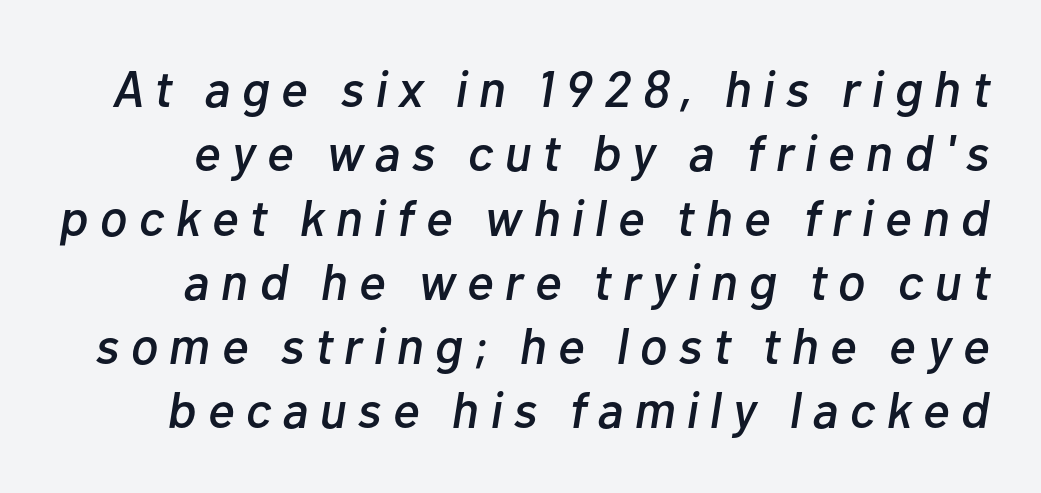
The image shows 51 px text type, italic (leaning right); set normal line spacing (1.26x), unusually wide letter spacing (+0.22 em), not underlined; low stroke contrast and a medium x-height.
